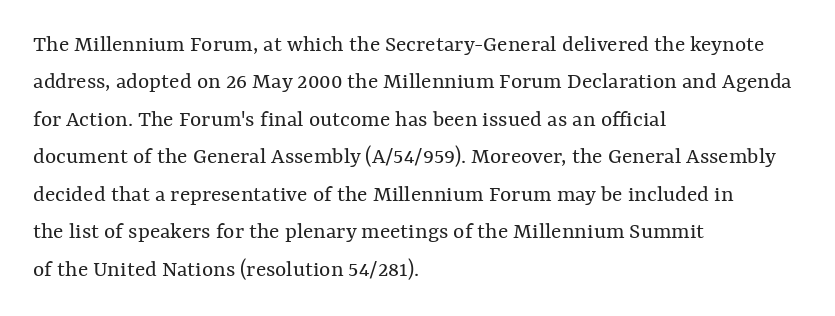
Q: Is the text bold? A: No.
Q: Is the text italic (slanted)? A: No, it is upright.
Q: Is the text underlined? A: No.
Q: How is the paragraph aligned? A: Left-aligned.
Q: Is the spacing between letters normal or unusually wide? A: Normal.
Q: Is the spacing between lines tight, normal or loose? A: Normal.
